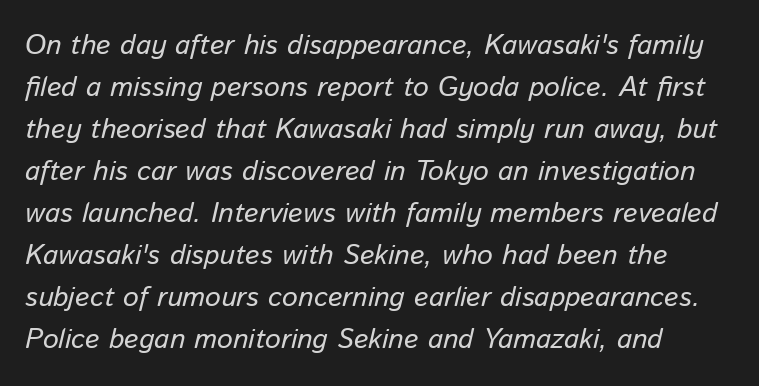
The image shows 28 px regular-weight type, italic (leaning right); set left-aligned, normal line spacing (1.5x), normal letter spacing, not underlined; low stroke contrast and a medium x-height.
